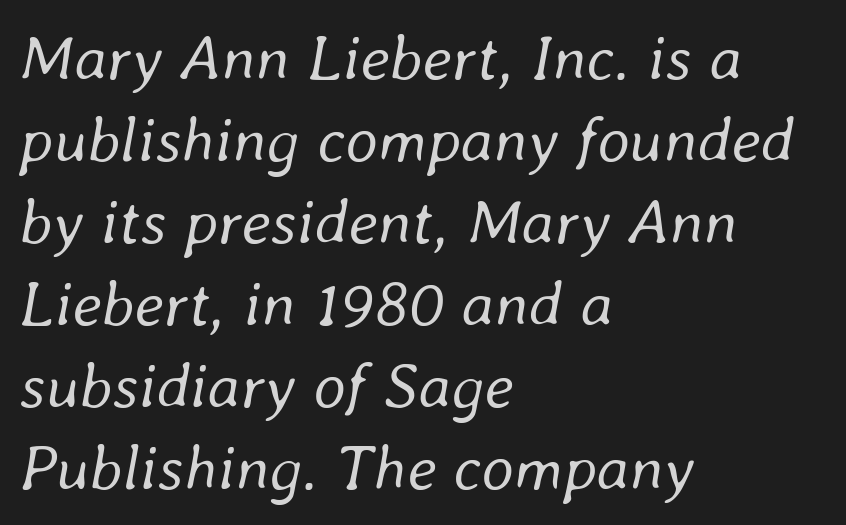
Where is the straight margin? On the left. This sample uses an oblique cut, with every glyph tilted off the vertical. The block of text has a typical density, with ordinary space between rows. Unbolded letterforms with no extra heft.
